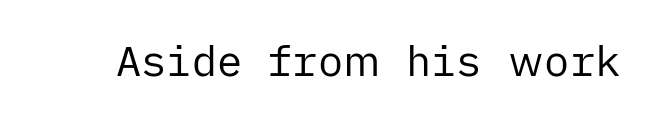
The glyphs in this specimen are sans serif. Here the glyphs are tracked normally, forming tight word shapes. The strip under each line holds only bare page. It's the straight-up-and-down kind of type.
